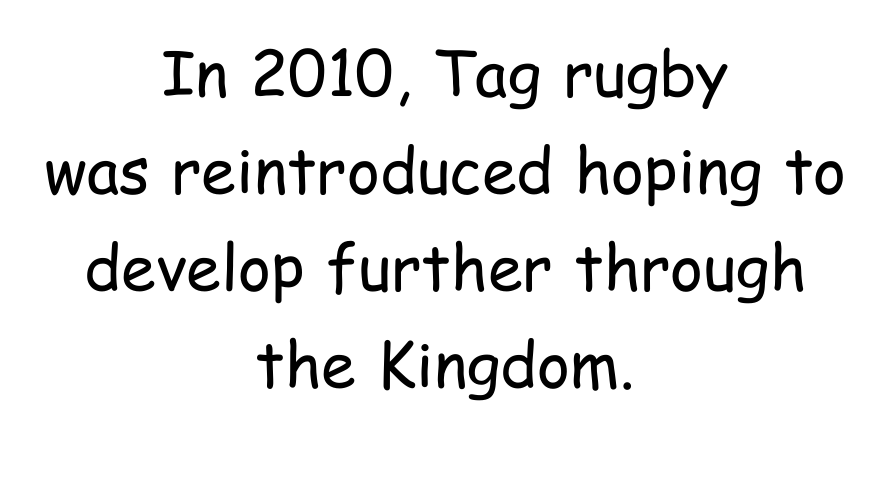
{"serif": "no", "italic": "no", "bold": "no", "weight": "regular", "width": "condensed", "stroke_contrast": "low", "x_height": "medium", "monospaced": "no", "underline": "no", "align": "center", "line_spacing": "normal", "line_spacing_ratio": 1.54, "letter_spacing": "normal", "letter_spacing_em": 0.0, "glyph_px": 63}
